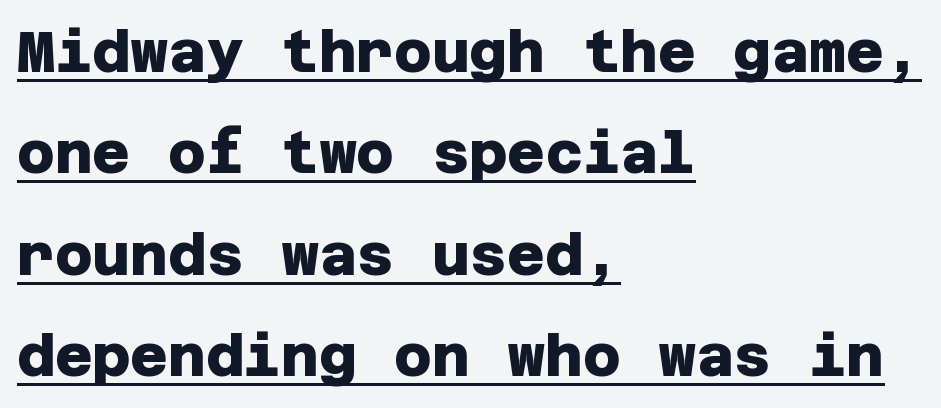
{"serif": "no", "bold": "yes", "weight": "heavy", "width": "normal", "stroke_contrast": "low", "x_height": "large", "underline": "yes", "align": "left", "line_spacing_ratio": 1.75, "letter_spacing": "normal", "letter_spacing_em": 0.0, "glyph_px": 58}
